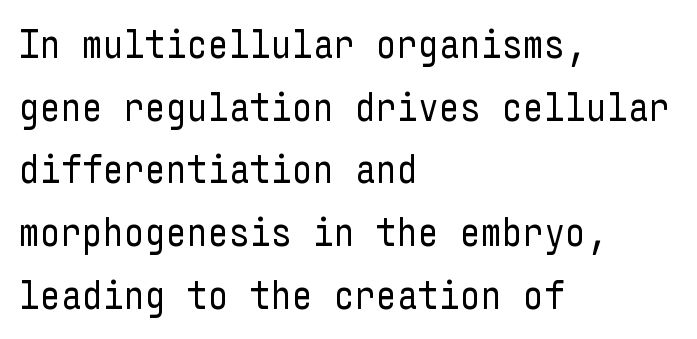
The letters stand straight up with perfectly vertical stems. The type family on display is of the sans-serif kind. The letters sit at their default tracking, neither squeezed nor spread. The strokes are not fattened; the text isn't bold. Unmarked baselines from the first word to the last. Line beginnings align vertically; line endings do not.
